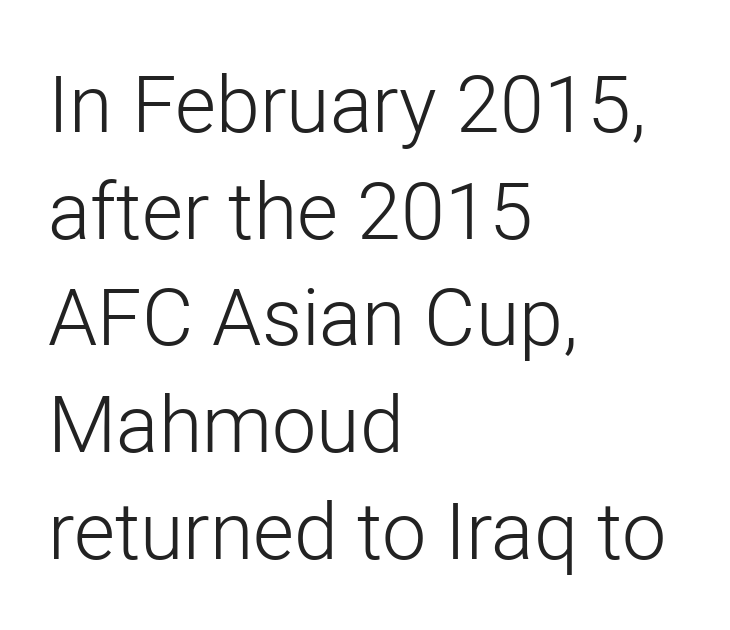
The image shows 79 px light sans-serif type, upright; set left-aligned, normal line spacing (1.35x), normal letter spacing, not underlined; low stroke contrast and a medium x-height.
